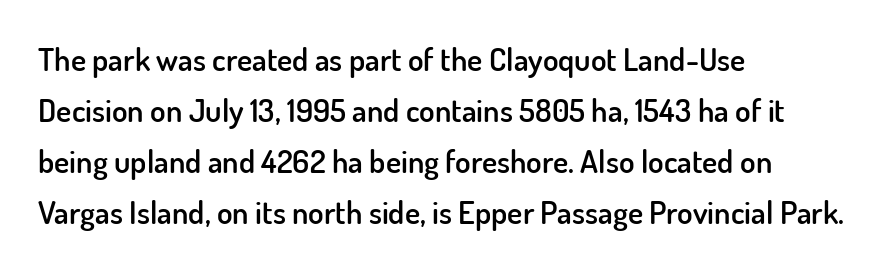
{"serif": "no", "italic": "no", "bold": "semi", "weight": "semibold", "width": "normal", "stroke_contrast": "low", "x_height": "small", "monospaced": "no", "underline": "no", "align": "left", "line_spacing": "normal", "line_spacing_ratio": 1.59, "letter_spacing": "normal", "letter_spacing_em": 0.0, "glyph_px": 32}
